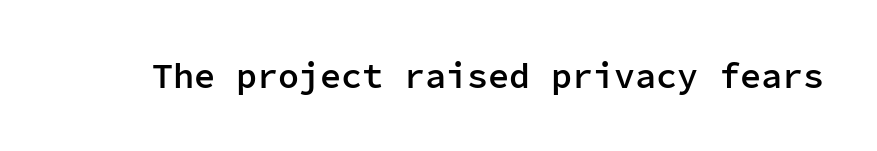
The type is set solid horizontally, with unmodified tracking. Each letter, wide or thin by design, is forced into the same width here. To sum up the face: it is a sans, with no serifs. The axis of the letterforms is exactly vertical.
